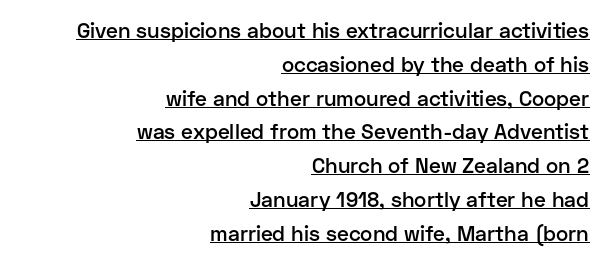
The image shows 21 px text type, upright; set right-aligned, normal line spacing (1.61x), normal letter spacing, underlined.
